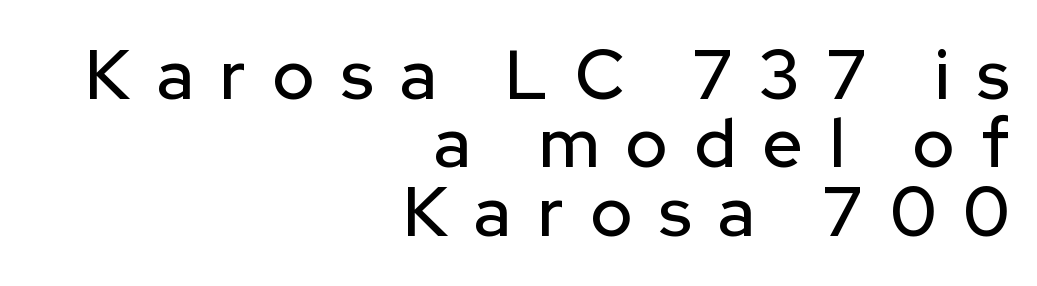
The image shows 69 px sans-serif type, upright; set right-aligned, tight line spacing (0.99x), unusually wide letter spacing (+0.39 em), not underlined; low stroke contrast and a medium x-height.
